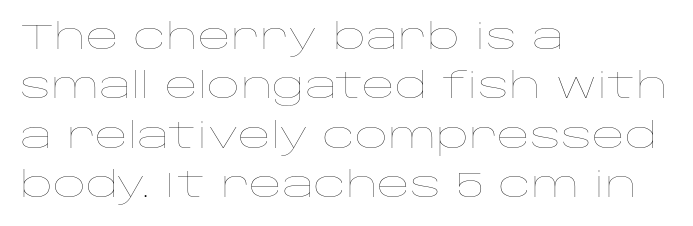
The specimen omits any rule beneath the text block's lines. Line starts are locked; line ends wander. Spacing verdict: proportional, widths tailored to each character. Honestly, the row spacing looks completely unremarkable.
